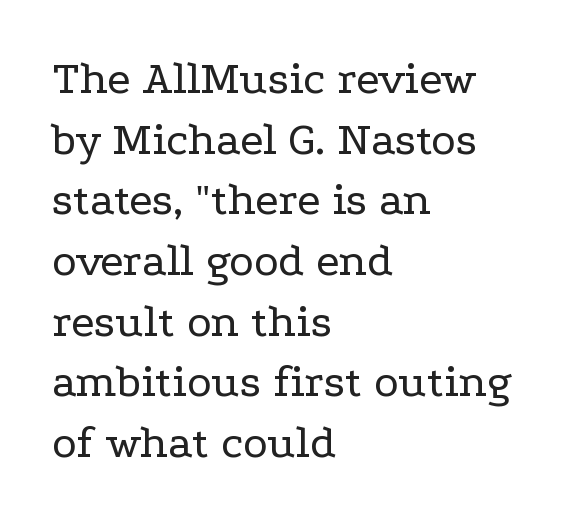
Q: Is the text bold? A: No.
Q: Is the text italic (slanted)? A: No, it is upright.
Q: Is the typeface a serif or a sans-serif typeface? A: Serif.
Q: Is the text underlined? A: No.
Q: How is the paragraph aligned? A: Left-aligned.
Q: Is the spacing between letters normal or unusually wide? A: Normal.
Q: Is the spacing between lines tight, normal or loose? A: Normal.
Q: Width (condensed, normal, or wide)? A: Wide.
Q: Stroke contrast? A: Low.
Q: x-height? A: Medium.
Q: Monospaced? A: No.
